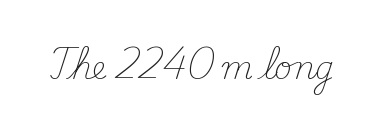
The image shows 31 px light serif type; set normal letter spacing, not underlined; medium stroke contrast and a small x-height.
